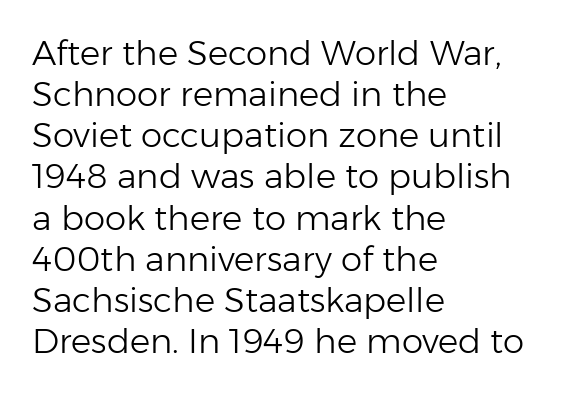
Q: Is the text bold? A: No.
Q: Is the text italic (slanted)? A: No, it is upright.
Q: Is the typeface a serif or a sans-serif typeface? A: Sans-serif.
Q: Is the text underlined? A: No.
Q: How is the paragraph aligned? A: Left-aligned.
Q: Is the spacing between letters normal or unusually wide? A: Normal.
Q: Width (condensed, normal, or wide)? A: Normal.
Q: Stroke contrast? A: Low.
Q: x-height? A: Medium.
Q: Monospaced? A: No.
